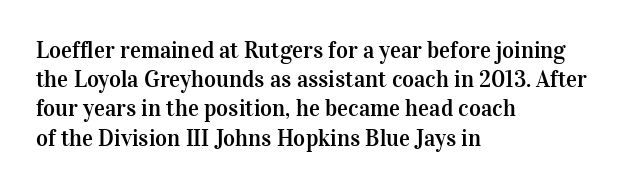
{"italic": "no", "underline": "no", "align": "left", "line_spacing": "normal", "line_spacing_ratio": 1.27, "letter_spacing": "normal", "letter_spacing_em": 0.0, "glyph_px": 23}
